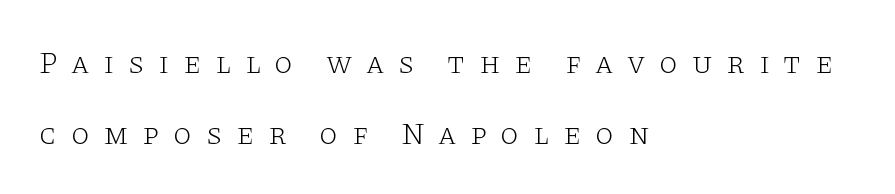
{"serif": "yes", "italic": "no", "bold": "no", "weight": "light", "width": "wide", "stroke_contrast": "low", "x_height": "large", "monospaced": "no", "underline": "no", "align": "left", "line_spacing": "loose", "line_spacing_ratio": 2.37, "letter_spacing": "wide", "letter_spacing_em": 0.46, "glyph_px": 30}
